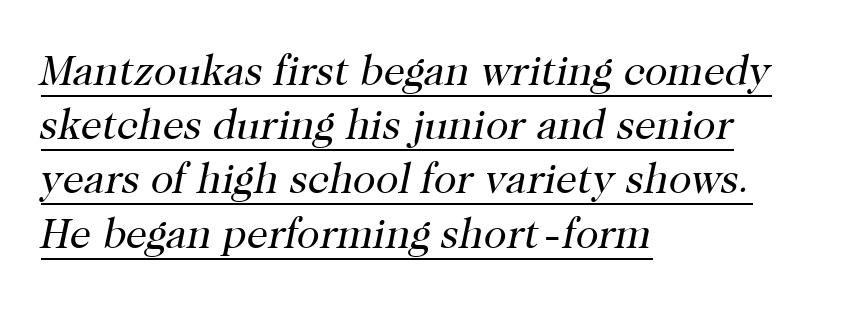
{"serif": "yes", "italic": "yes", "lean": "right", "slant_degrees": 12, "bold": "no", "weight": "regular", "width": "normal", "stroke_contrast": "high", "x_height": "medium", "monospaced": "no", "underline": "yes", "align": "left", "line_spacing": "normal", "line_spacing_ratio": 1.29, "letter_spacing": "normal", "letter_spacing_em": 0.0, "glyph_px": 42}
